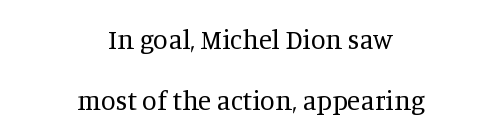
No letter is thick-stroked: the sample isn't bold. The block of text is sparse from top to bottom, with ample space between rows. Teacher's note: observe the equal gaps on both sides — that is centered alignment. In terms of posture, this sample is upright. Glyph-to-glyph distance matches everyday printed text. The words here are not underlined.
